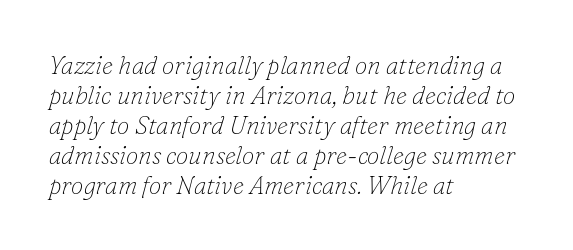
{"italic": "yes", "lean": "right", "slant_degrees": 16, "bold": "no", "underline": "no", "align": "left", "line_spacing_ratio": 1.2, "letter_spacing": "normal", "letter_spacing_em": 0.0, "glyph_px": 25}
